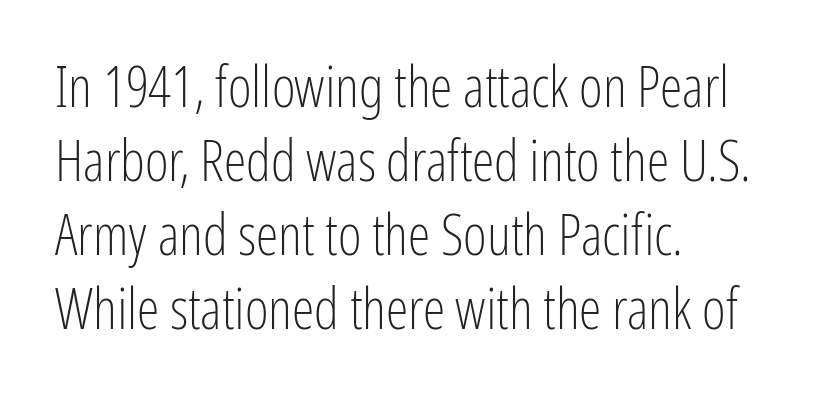
Q: Is the text bold? A: No.
Q: Is the text italic (slanted)? A: No, it is upright.
Q: Is the typeface a serif or a sans-serif typeface? A: Sans-serif.
Q: Is the text underlined? A: No.
Q: How is the paragraph aligned? A: Left-aligned.
Q: Is the spacing between letters normal or unusually wide? A: Normal.
Q: Is the spacing between lines tight, normal or loose? A: Normal.
Q: Width (condensed, normal, or wide)? A: Condensed.
Q: Stroke contrast? A: Low.
Q: x-height? A: Medium.
Q: Monospaced? A: No.
